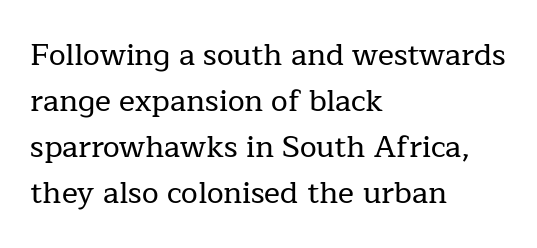
The image shows 30 px serif type, upright; set left-aligned, normal line spacing (1.53x), normal letter spacing, not underlined; low stroke contrast and a medium x-height.
